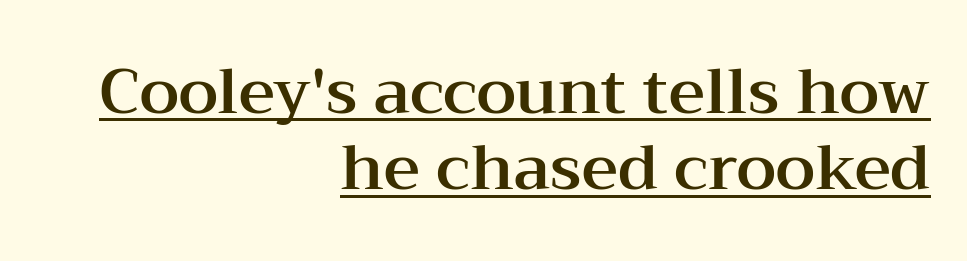
The image shows 63 px wide serif type, upright; set right-aligned, line spacing 1.21x, normal letter spacing, underlined; medium stroke contrast and a medium x-height.
